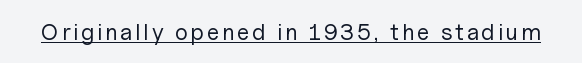
{"italic": "no", "bold": "no", "underline": "yes", "glyph_px": 23}
